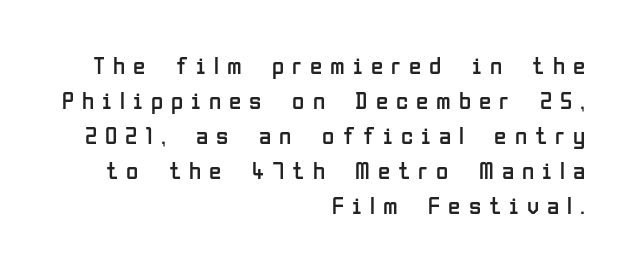
The passage shown has open, widely tracked lettering throughout. Unmarked baselines from the first word to the last. The block of text has a typical density, with ordinary space between rows. The typesetting does not lean heavy: it is not bold. Teacher's note: observe the even right margin — that is flush-right alignment.
